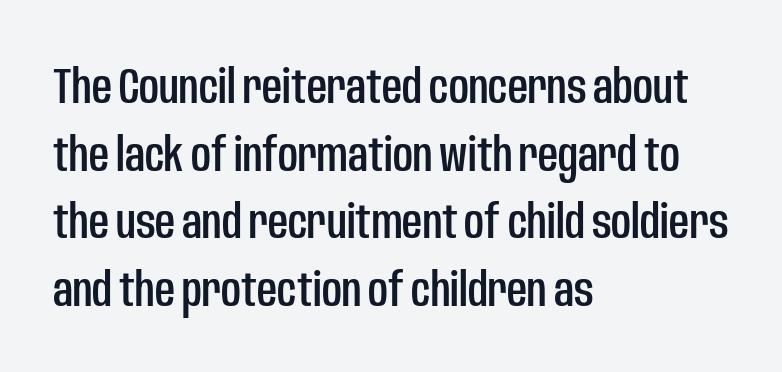
Each letter's strokes conclude bluntly, with no projecting serifs. In terms of letterspacing, this is plain default setting. Every character sits straight up, as roman type does. Looks like regular typesetting: each glyph gets only the width it needs.
